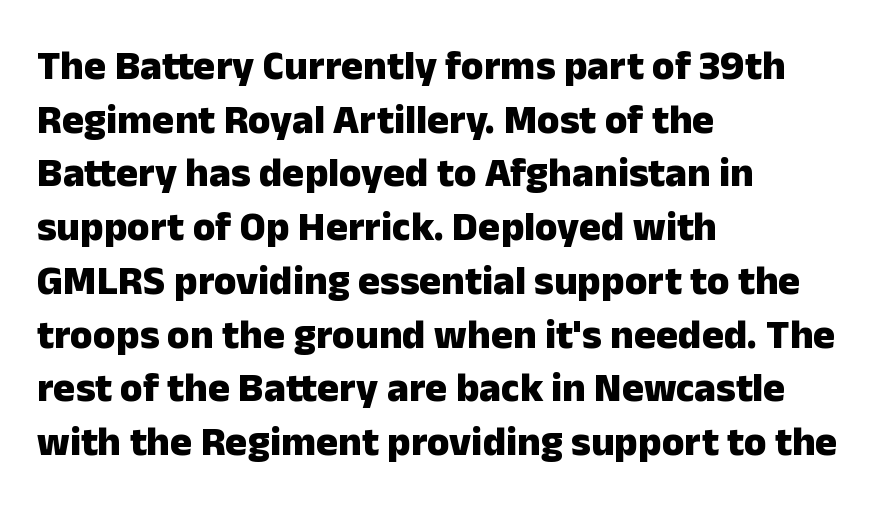
Each letter keeps its own natural width here, so spacing adapts to shape. Honestly, the letter spacing is just normal — you wouldn't notice it. Heft: maximum for text — a bold. Teacher's note: observe the even left margin — that is flush-left alignment.
